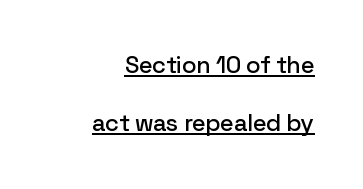
The image shows 24 px text type, upright; set right-aligned, loose line spacing (2.43x), normal letter spacing, underlined.
